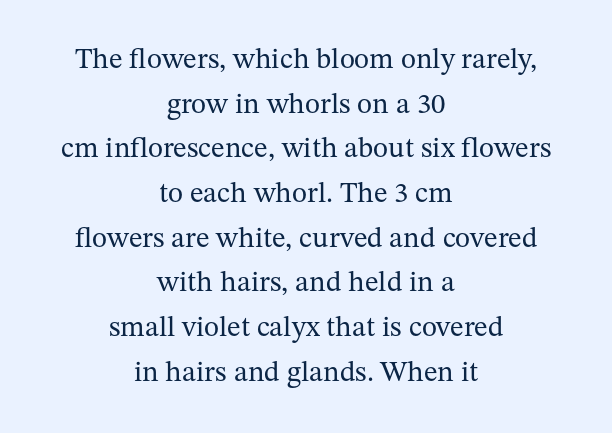
{"serif": "yes", "italic": "no", "bold": "no", "weight": "regular", "width": "normal", "stroke_contrast": "medium", "x_height": "medium", "monospaced": "no", "underline": "no", "align": "center", "line_spacing": "normal", "line_spacing_ratio": 1.54, "letter_spacing": "normal", "letter_spacing_em": 0.0, "glyph_px": 29}
